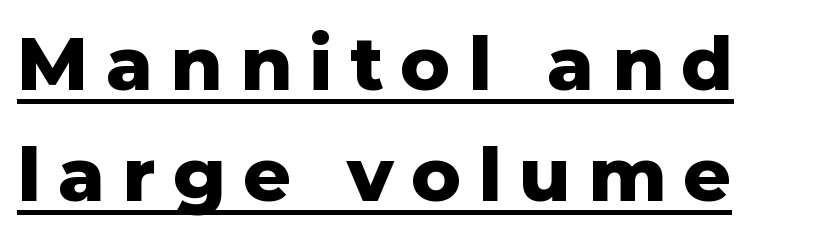
Q: Is the text bold? A: Yes.
Q: Is the text italic (slanted)? A: No, it is upright.
Q: Is the typeface a serif or a sans-serif typeface? A: Sans-serif.
Q: Is the text underlined? A: Yes.
Q: Is the spacing between letters normal or unusually wide? A: Unusually wide.
Q: Is the spacing between lines tight, normal or loose? A: Normal.
Q: Width (condensed, normal, or wide)? A: Normal.
Q: Stroke contrast? A: Low.
Q: x-height? A: Medium.
Q: Monospaced? A: No.
